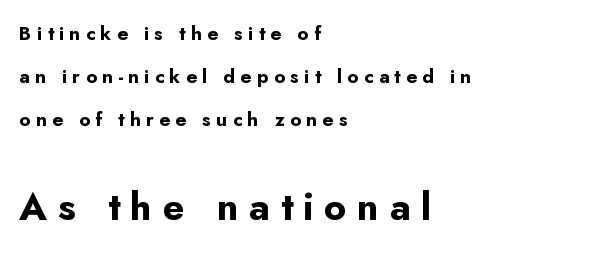
Has an underline been added? It has not. The letters advance in unequal steps, a hallmark of proportional type. Nope, not italic — everything's standing straight. These lines are composed in type without serifs.
